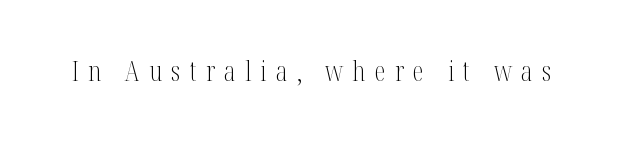
These lines have a slow, spaced-out rhythm from letter to letter. In terms of letterform style, serifs are clearly present. Varying glyph widths throughout — classic text-font behaviour. Honestly, there is no underline to notice here at all. No chunkiness to these letters — they're not bold.
